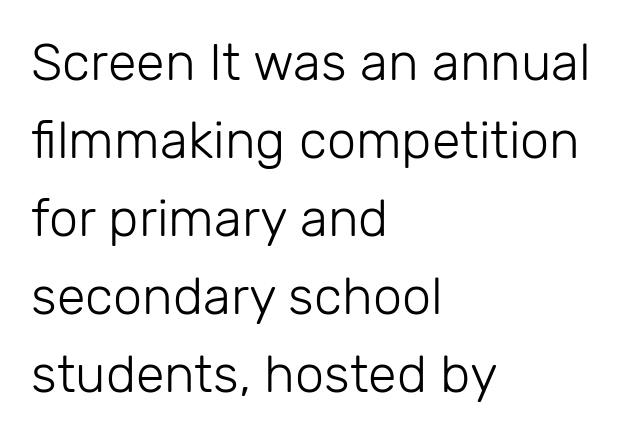
Q: Is the text bold? A: No.
Q: Is the text italic (slanted)? A: No, it is upright.
Q: Is the typeface a serif or a sans-serif typeface? A: Sans-serif.
Q: Is the text underlined? A: No.
Q: How is the paragraph aligned? A: Left-aligned.
Q: Is the spacing between letters normal or unusually wide? A: Normal.
Q: Is the spacing between lines tight, normal or loose? A: Normal.
Q: Width (condensed, normal, or wide)? A: Normal.
Q: Stroke contrast? A: Low.
Q: x-height? A: Medium.
Q: Monospaced? A: No.
